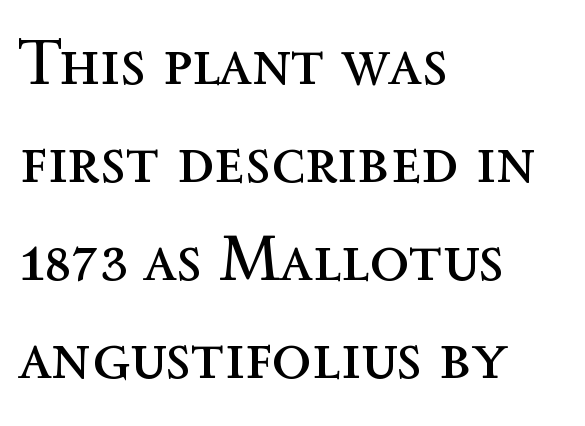
{"italic": "no", "bold": "no", "weight": "regular", "width": "normal", "x_height": "medium", "monospaced": "no", "underline": "no", "align": "left", "line_spacing": "normal", "line_spacing_ratio": 1.51, "letter_spacing": "normal", "letter_spacing_em": 0.0, "glyph_px": 65}
